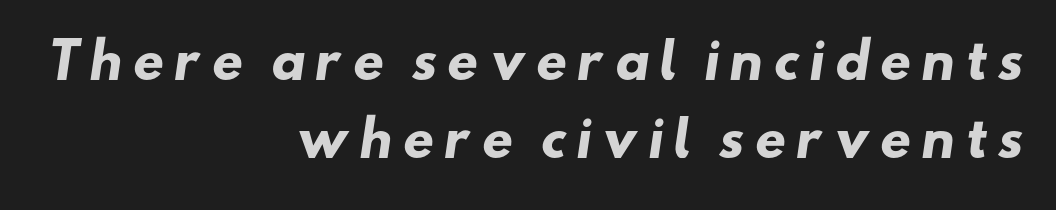
{"serif": "no", "bold": "yes", "weight": "heavy", "width": "wide", "stroke_contrast": "low", "x_height": "small", "monospaced": "no", "underline": "no", "align": "right", "line_spacing": "normal", "line_spacing_ratio": 1.6, "glyph_px": 49}
